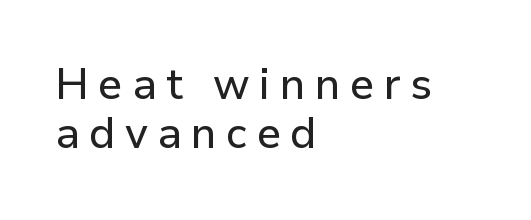
Q: Is the text italic (slanted)? A: No, it is upright.
Q: Is the typeface a serif or a sans-serif typeface? A: Sans-serif.
Q: Is the text underlined? A: No.
Q: How is the paragraph aligned? A: Left-aligned.
Q: Is the spacing between letters normal or unusually wide? A: Unusually wide.
Q: Is the spacing between lines tight, normal or loose? A: Tight.
Q: Width (condensed, normal, or wide)? A: Normal.
Q: Stroke contrast? A: Low.
Q: x-height? A: Medium.
Q: Monospaced? A: No.
